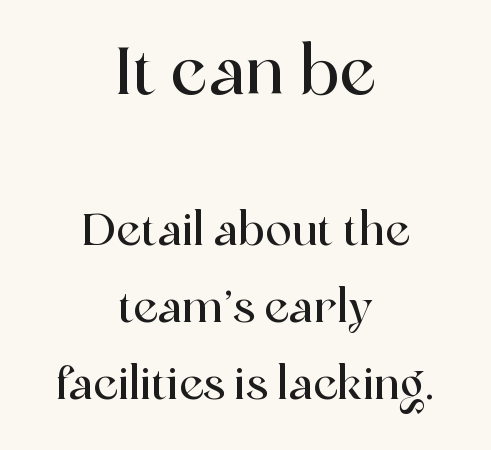
{"serif": "yes", "italic": "no", "width": "normal", "x_height": "medium", "monospaced": "no", "underline": "no", "align": "center", "line_spacing_ratio": 1.75, "letter_spacing": "normal", "letter_spacing_em": 0.0, "larger_block": "first", "size_ratio": 1.5, "glyph_px": 66}
